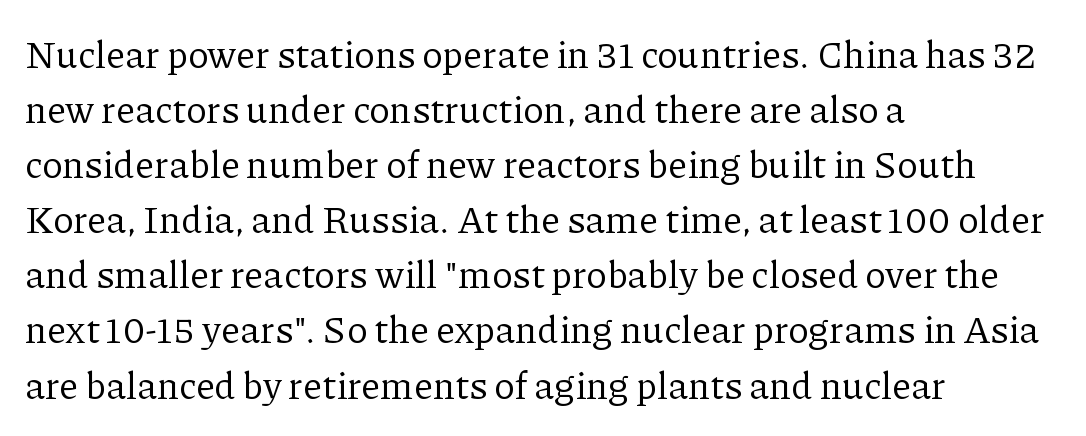
Q: Is the text bold? A: No.
Q: Is the text italic (slanted)? A: No, it is upright.
Q: Is the typeface a serif or a sans-serif typeface? A: Serif.
Q: Is the text underlined? A: No.
Q: How is the paragraph aligned? A: Left-aligned.
Q: Is the spacing between letters normal or unusually wide? A: Normal.
Q: Is the spacing between lines tight, normal or loose? A: Normal.
Q: Width (condensed, normal, or wide)? A: Normal.
Q: Stroke contrast? A: Low.
Q: x-height? A: Medium.
Q: Monospaced? A: No.
